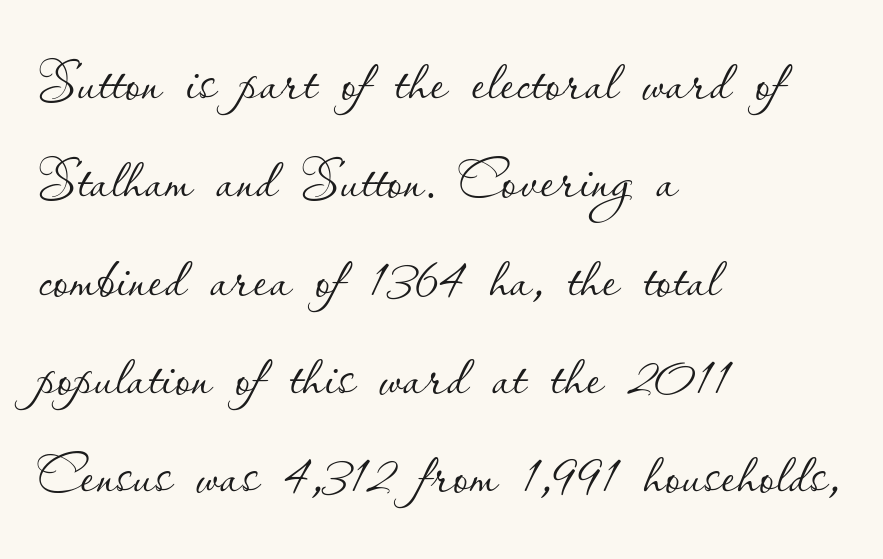
{"bold": "no", "weight": "thin", "width": "normal", "stroke_contrast": "low", "x_height": "small", "monospaced": "no", "underline": "no", "align": "left", "line_spacing": "normal", "line_spacing_ratio": 1.26, "letter_spacing": "normal", "letter_spacing_em": 0.0, "glyph_px": 78}
